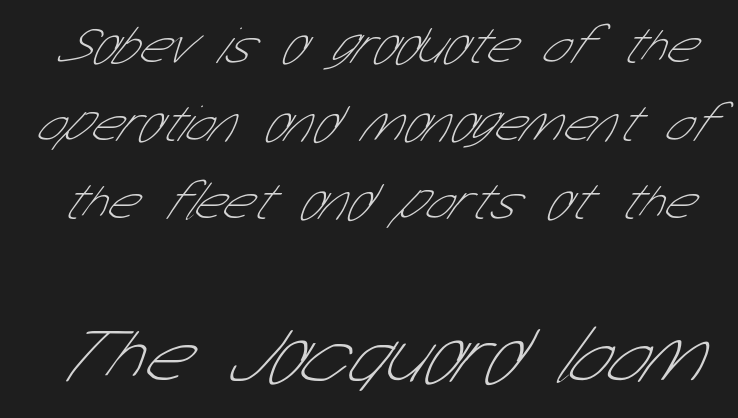
Q: Is the text bold? A: No.
Q: Is the typeface a serif or a sans-serif typeface? A: Sans-serif.
Q: Is the text underlined? A: No.
Q: Is the spacing between letters normal or unusually wide? A: Normal.
Q: Is the spacing between lines tight, normal or loose? A: Normal.
Q: Which block of text is set in a larger size, the first (top) or the second (bottom)? A: The second (bottom) one.
Q: Width (condensed, normal, or wide)? A: Condensed.
Q: Stroke contrast? A: Low.
Q: x-height? A: Medium.
Q: Monospaced? A: No.
